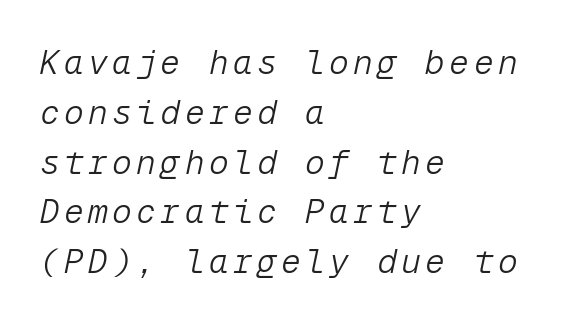
The image shows 33 px light type, italic (leaning right), monospaced; set left-aligned, normal line spacing (1.51x), not underlined; low stroke contrast and a medium x-height.
